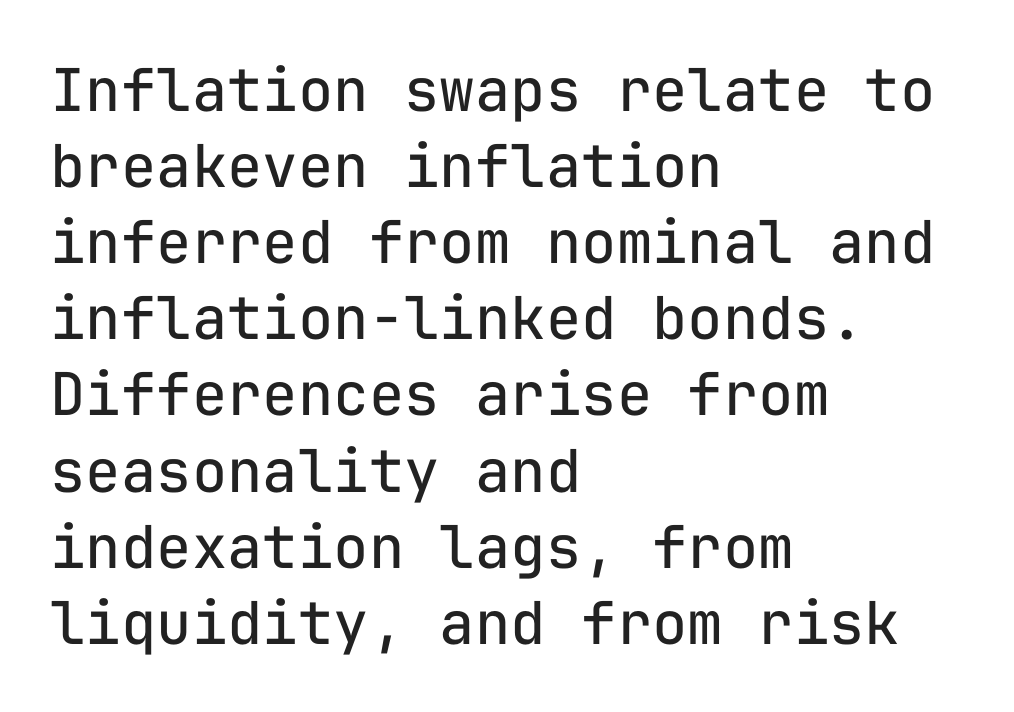
Q: Is the text bold? A: No.
Q: Is the text italic (slanted)? A: No, it is upright.
Q: Is the typeface a serif or a sans-serif typeface? A: Sans-serif.
Q: Is the text underlined? A: No.
Q: How is the paragraph aligned? A: Left-aligned.
Q: Is the spacing between letters normal or unusually wide? A: Normal.
Q: Is the spacing between lines tight, normal or loose? A: Normal.
Q: Width (condensed, normal, or wide)? A: Normal.
Q: Stroke contrast? A: Low.
Q: x-height? A: Medium.
Q: Monospaced? A: Yes.
